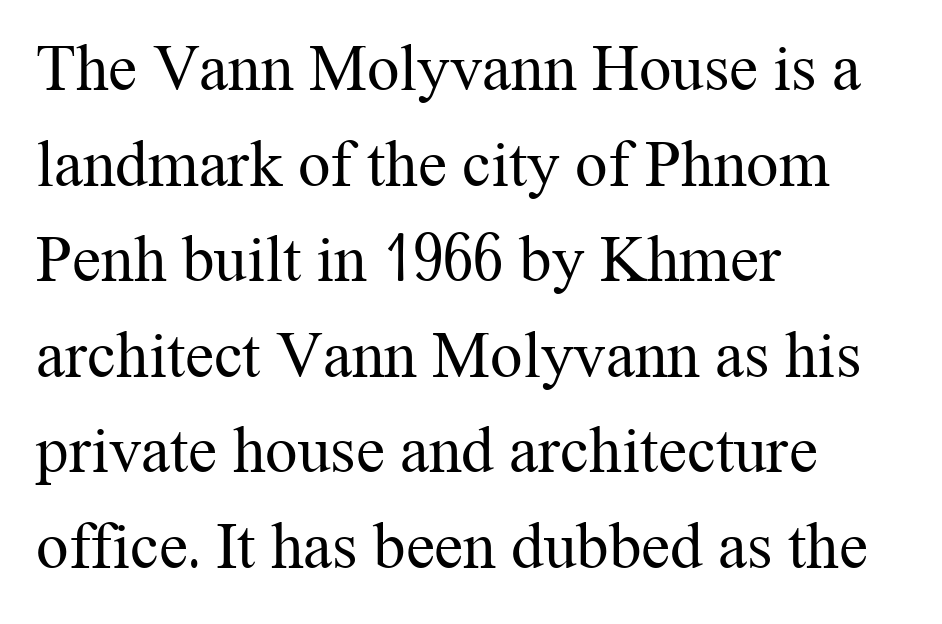
{"serif": "yes", "italic": "no", "bold": "no", "weight": "regular", "width": "normal", "stroke_contrast": "medium", "x_height": "medium", "monospaced": "no", "underline": "no", "align": "left", "line_spacing": "normal", "line_spacing_ratio": 1.47, "letter_spacing": "normal", "letter_spacing_em": 0.0, "glyph_px": 65}
